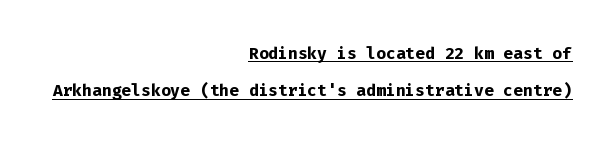
{"italic": "no", "bold": "yes", "underline": "yes", "align": "right", "line_spacing": "normal", "line_spacing_ratio": 1.62, "letter_spacing": "normal", "letter_spacing_em": 0.0, "glyph_px": 23}
